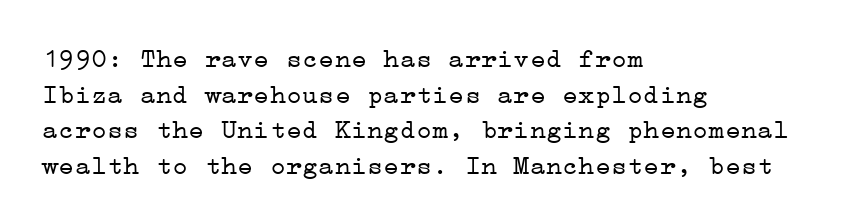
Q: Is the text bold? A: No.
Q: Is the text italic (slanted)? A: No, it is upright.
Q: Is the text underlined? A: No.
Q: How is the paragraph aligned? A: Left-aligned.
Q: Is the spacing between letters normal or unusually wide? A: Normal.
Q: Is the spacing between lines tight, normal or loose? A: Normal.
